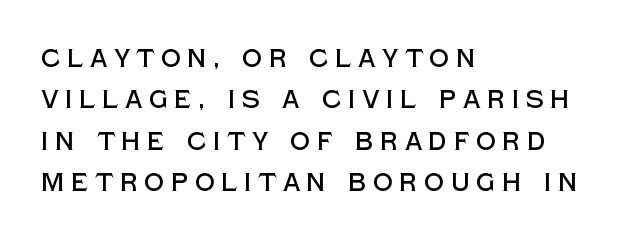
The image shows 25 px text type, upright; set left-aligned, normal line spacing (1.66x), unusually wide letter spacing (+0.25 em), not underlined.
